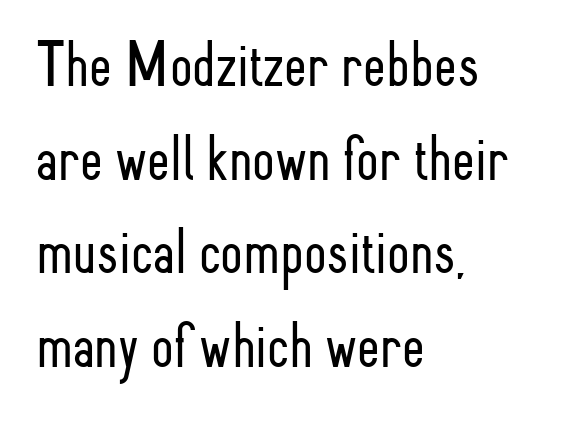
Q: Is the text bold? A: No.
Q: Is the text italic (slanted)? A: No, it is upright.
Q: Is the typeface a serif or a sans-serif typeface? A: Sans-serif.
Q: Is the text underlined? A: No.
Q: How is the paragraph aligned? A: Left-aligned.
Q: Is the spacing between letters normal or unusually wide? A: Normal.
Q: Is the spacing between lines tight, normal or loose? A: Normal.
Q: Width (condensed, normal, or wide)? A: Condensed.
Q: Stroke contrast? A: Low.
Q: x-height? A: Small.
Q: Monospaced? A: No.
